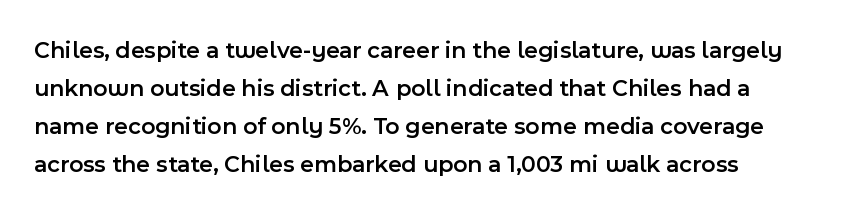
Q: Is the text bold? A: Semi-bold.
Q: Is the text italic (slanted)? A: No, it is upright.
Q: Is the text underlined? A: No.
Q: Is the spacing between letters normal or unusually wide? A: Normal.
Q: Is the spacing between lines tight, normal or loose? A: Normal.
